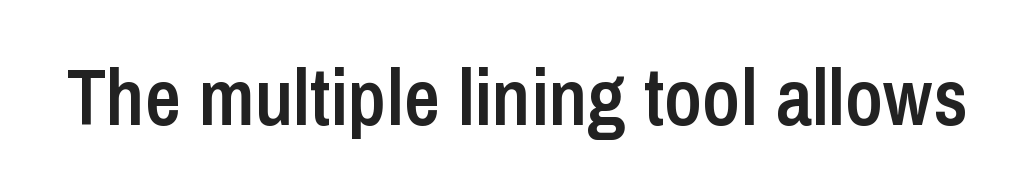
The image shows 79 px semibold, condensed sans-serif type, upright; set normal letter spacing, not underlined; low stroke contrast and a medium x-height.
